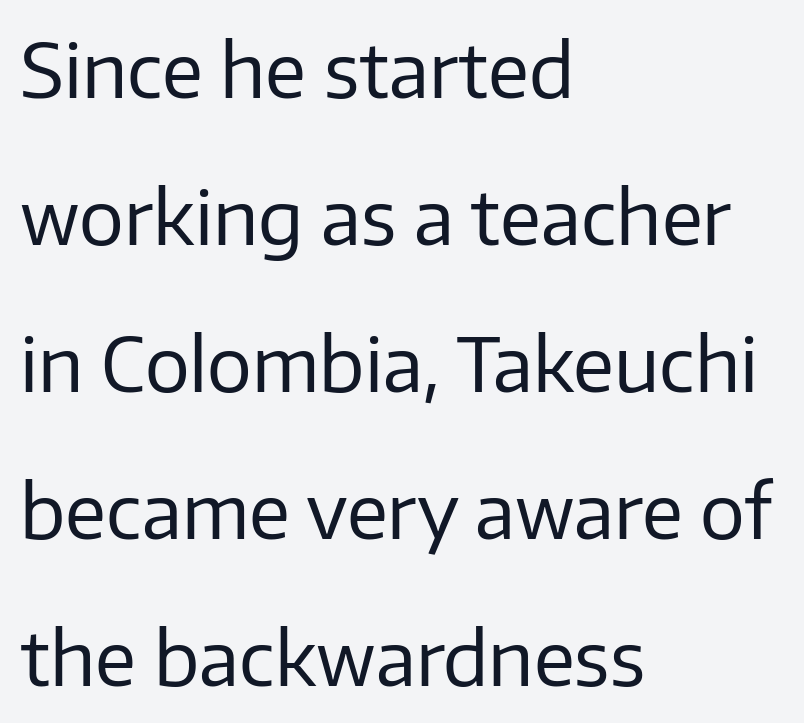
{"serif": "no", "italic": "no", "bold": "no", "weight": "regular", "width": "normal", "stroke_contrast": "low", "x_height": "medium", "monospaced": "no", "underline": "no", "align": "left", "line_spacing": "loose", "line_spacing_ratio": 1.96, "letter_spacing": "normal", "letter_spacing_em": 0.0, "glyph_px": 75}
